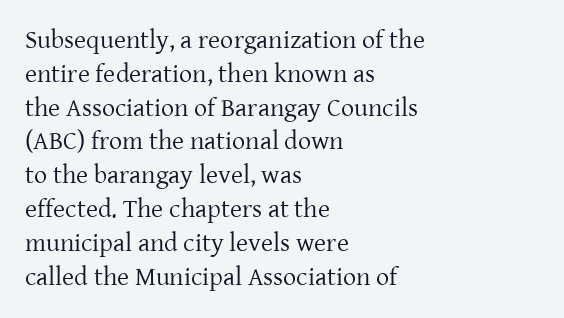
The image shows 26 px text type, upright; set left-aligned, normal line spacing (1.3x), normal letter spacing, not underlined.
